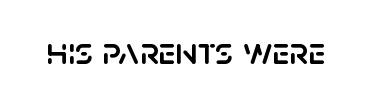
The image shows 39 px sans-serif type, upright; set normal letter spacing, not underlined; low stroke contrast and a large x-height.
